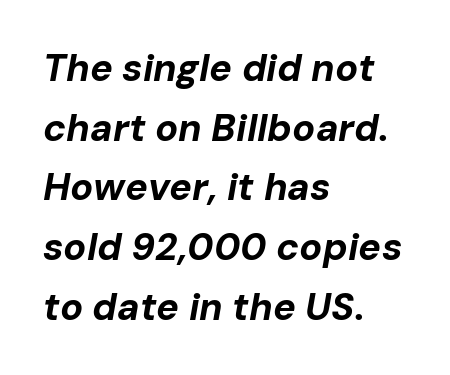
Check under the words: just untouched page. Typesetter's note: full bold, strokes at maximum text heaviness. The letters are slanted; this is an italic face. The face used here is rendered with its standard letterfit. Interline gaps are of average width in this sample.
